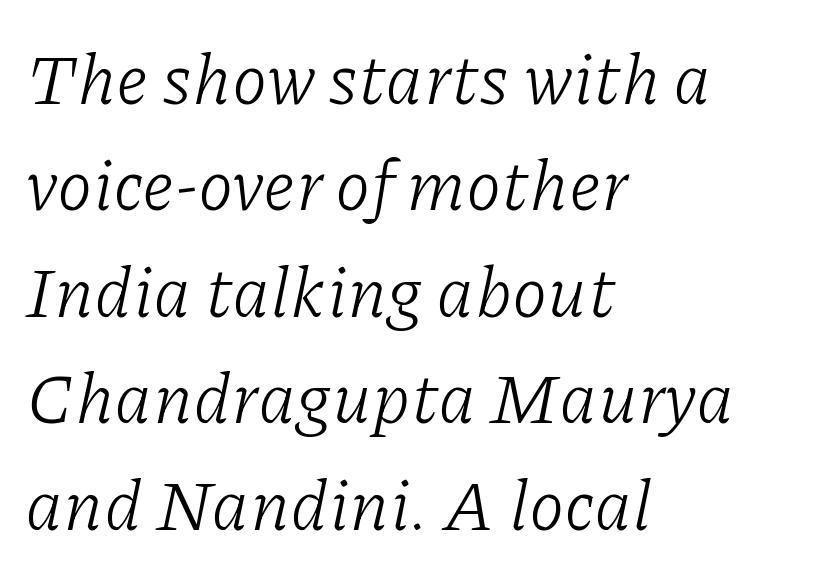
Q: Is the text bold? A: No.
Q: Is the text italic (slanted)? A: Yes, it leans right by about 11 degrees.
Q: Is the typeface a serif or a sans-serif typeface? A: Serif.
Q: Is the text underlined? A: No.
Q: How is the paragraph aligned? A: Left-aligned.
Q: Is the spacing between letters normal or unusually wide? A: Normal.
Q: Is the spacing between lines tight, normal or loose? A: Normal.
Q: Width (condensed, normal, or wide)? A: Normal.
Q: Stroke contrast? A: Low.
Q: x-height? A: Medium.
Q: Monospaced? A: No.
